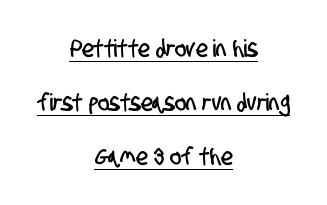
Q: Is the text underlined? A: Yes.
Q: How is the paragraph aligned? A: Centered.
Q: Is the spacing between letters normal or unusually wide? A: Normal.
Q: Is the spacing between lines tight, normal or loose? A: Loose.
